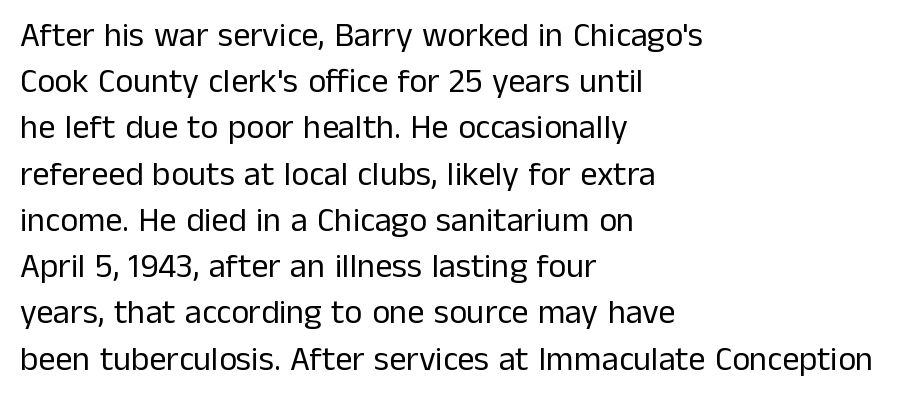
Stems and bowls with no extra thickness — not bold. A normal amount of white space separates one row of letters from the next. These lines are set flush left with a ragged right edge. Note the varied advance widths — an 'i' is clearly narrower than an 'm'. Observe the absence of serifs on each vertical stroke in this sample.
